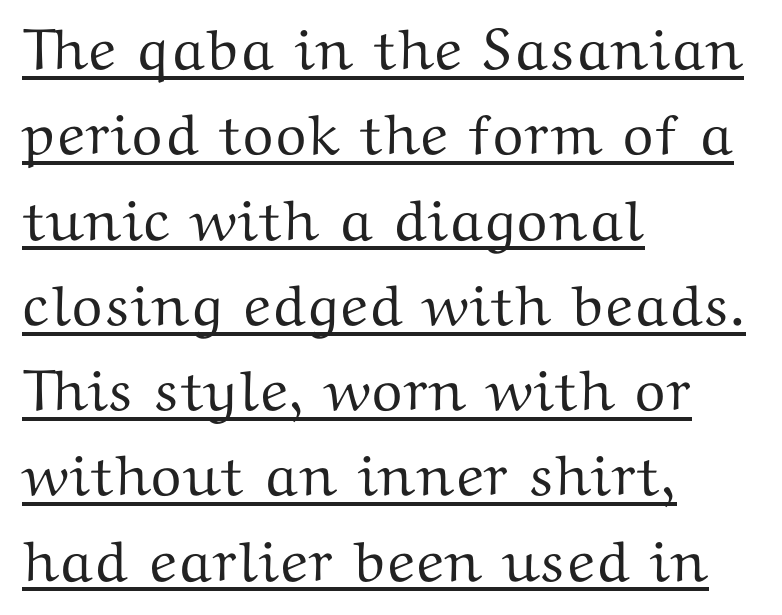
The image shows 58 px wide serif type, upright; set left-aligned, normal line spacing (1.47x), normal letter spacing, underlined; medium stroke contrast and a medium x-height.
